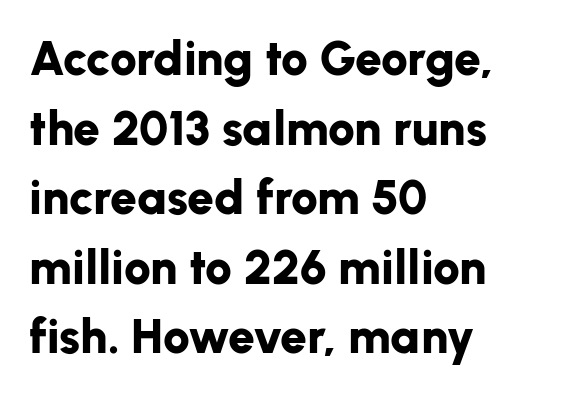
{"serif": "no", "italic": "no", "bold": "yes", "weight": "bold", "width": "normal", "stroke_contrast": "low", "x_height": "medium", "monospaced": "no", "underline": "no", "align": "left", "line_spacing": "normal", "line_spacing_ratio": 1.45, "letter_spacing": "normal", "letter_spacing_em": 0.0, "glyph_px": 48}
